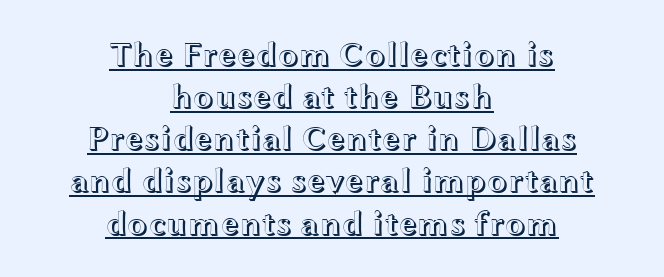
{"italic": "no", "width": "wide", "x_height": "medium", "monospaced": "no", "underline": "yes", "align": "center", "line_spacing_ratio": 1.24, "letter_spacing": "normal", "letter_spacing_em": 0.0, "glyph_px": 34}
